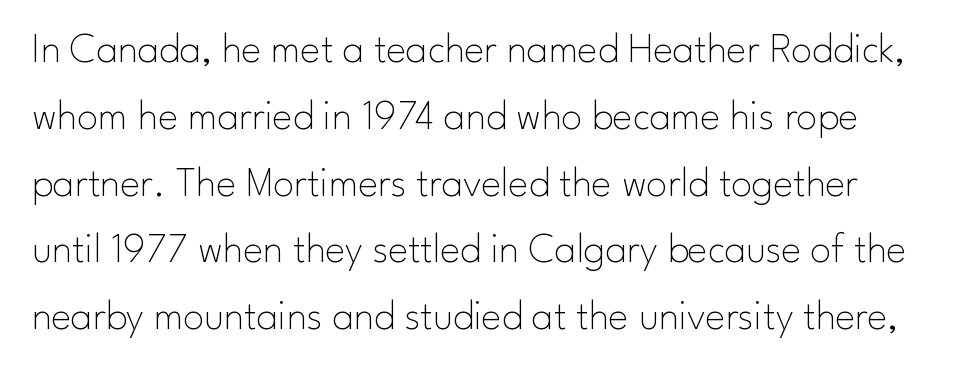
Q: Is the text bold? A: No.
Q: Is the text italic (slanted)? A: No, it is upright.
Q: Is the typeface a serif or a sans-serif typeface? A: Sans-serif.
Q: Is the text underlined? A: No.
Q: Is the spacing between letters normal or unusually wide? A: Normal.
Q: Is the spacing between lines tight, normal or loose? A: Normal.
Q: Width (condensed, normal, or wide)? A: Normal.
Q: Stroke contrast? A: Low.
Q: x-height? A: Small.
Q: Monospaced? A: No.
